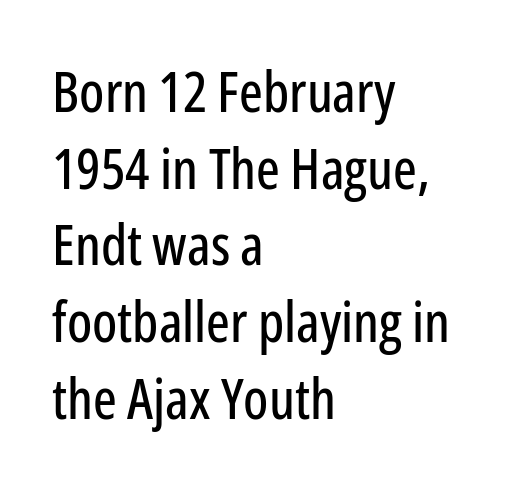
Left-aligned paragraph, ragged on the right. Here the designer chose a conventional face with non-uniform glyph widths. The letters stand straight up with perfectly vertical stems. Successive baselines arrive at the customary interval. No extra tracking has been applied to these lines.
